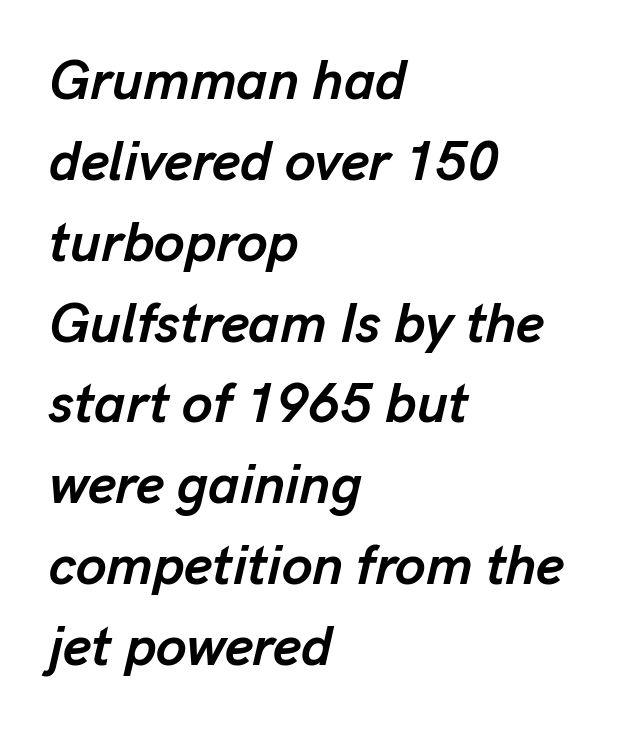
The image shows 55 px semibold type, italic (leaning right); set left-aligned, normal line spacing (1.47x), normal letter spacing, not underlined; low stroke contrast and a medium x-height.
